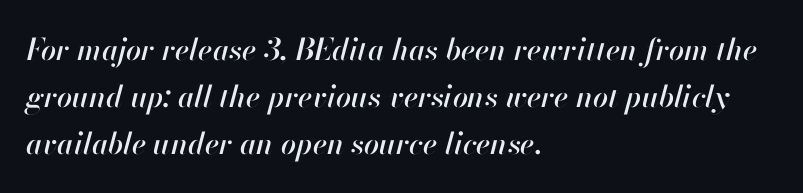
The image shows 30 px text type, italic (leaning right); set left-aligned, normal line spacing (1.57x), normal letter spacing, not underlined; high stroke contrast and a small x-height.
